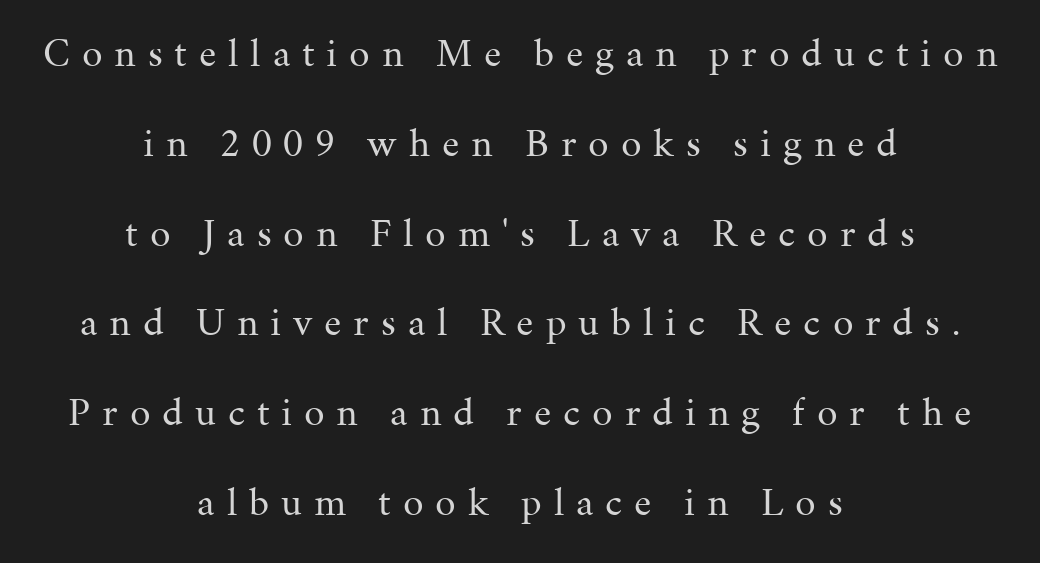
Q: Is the text bold? A: No.
Q: Is the text italic (slanted)? A: No, it is upright.
Q: Is the typeface a serif or a sans-serif typeface? A: Serif.
Q: Is the text underlined? A: No.
Q: How is the paragraph aligned? A: Centered.
Q: Is the spacing between letters normal or unusually wide? A: Unusually wide.
Q: Is the spacing between lines tight, normal or loose? A: Loose.
Q: Width (condensed, normal, or wide)? A: Normal.
Q: Stroke contrast? A: Medium.
Q: x-height? A: Medium.
Q: Monospaced? A: No.
